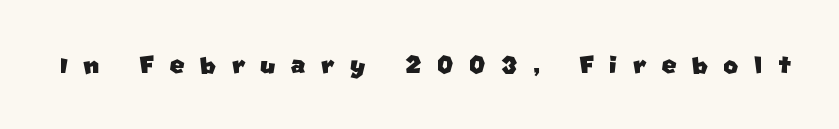
A sans-serif font was chosen for this passage. Observe the wide spacing: letters keep a clear distance from each other. Decoration check: the copy has no underline. Character widths vary here, with narrow letters taking less room than wide ones.
